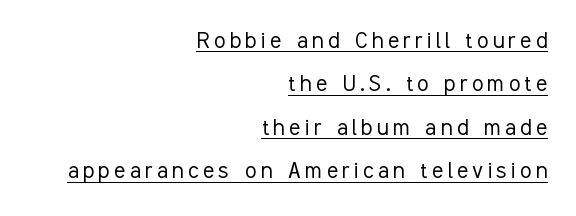
{"italic": "no", "bold": "no", "underline": "yes", "align": "right", "line_spacing": "normal", "line_spacing_ratio": 1.67, "glyph_px": 26}
